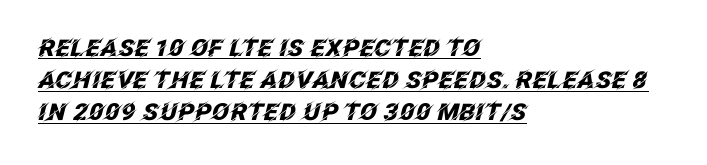
Q: Is the text bold? A: Yes.
Q: Is the text italic (slanted)? A: Yes, it leans right by about 12 degrees.
Q: Is the text underlined? A: Yes.
Q: How is the paragraph aligned? A: Left-aligned.
Q: Is the spacing between letters normal or unusually wide? A: Normal.
Q: Is the spacing between lines tight, normal or loose? A: Normal.
